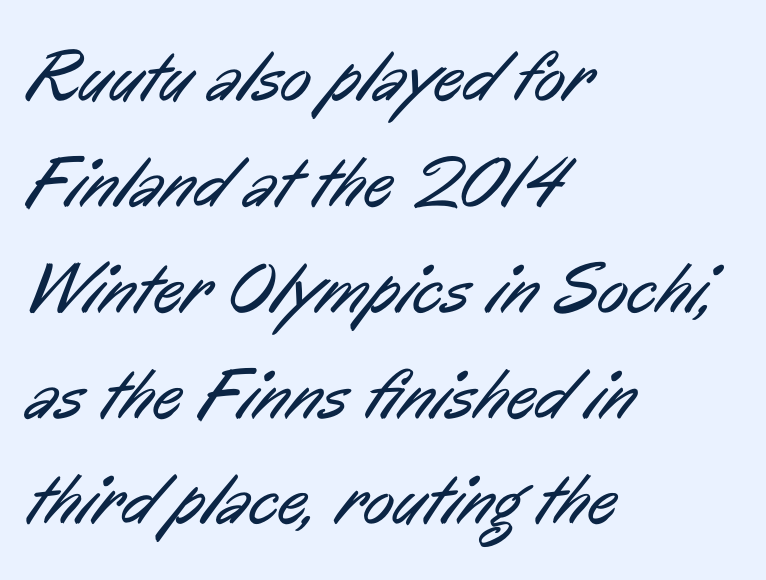
{"serif": "no", "bold": "no", "weight": "regular", "width": "condensed", "stroke_contrast": "low", "x_height": "medium", "monospaced": "no", "underline": "no", "align": "left", "line_spacing": "normal", "line_spacing_ratio": 1.47, "letter_spacing": "normal", "letter_spacing_em": 0.0, "glyph_px": 72}
